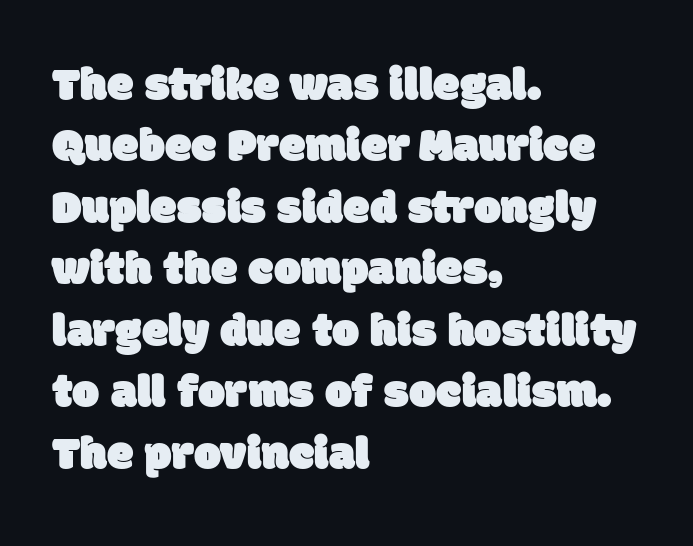
{"serif": "no", "width": "normal", "stroke_contrast": "low", "x_height": "large", "monospaced": "no", "underline": "no", "align": "left", "line_spacing": "normal", "line_spacing_ratio": 1.28, "letter_spacing": "normal", "letter_spacing_em": 0.0, "glyph_px": 48}
